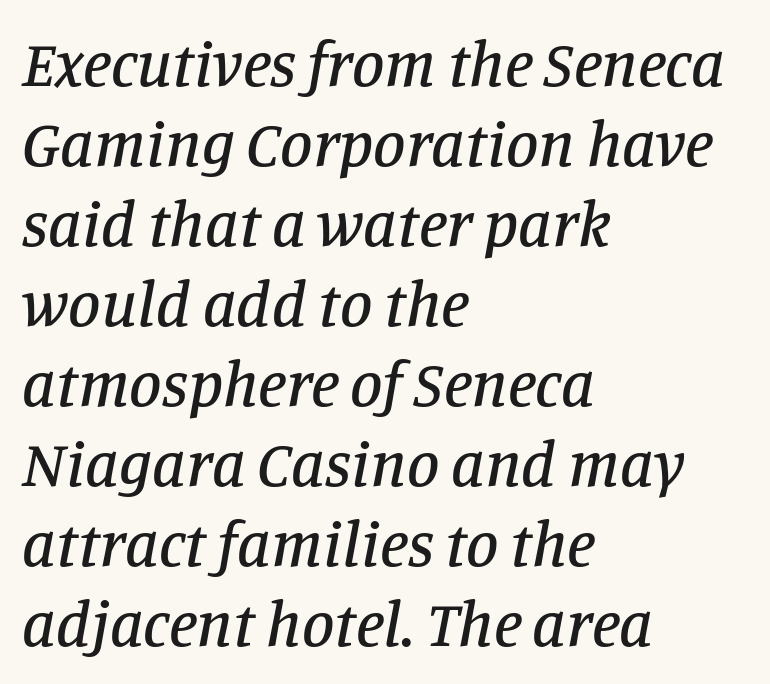
Q: Is the text italic (slanted)? A: Yes, it leans right by about 11 degrees.
Q: Is the typeface a serif or a sans-serif typeface? A: Serif.
Q: Is the text underlined? A: No.
Q: How is the paragraph aligned? A: Left-aligned.
Q: Is the spacing between letters normal or unusually wide? A: Normal.
Q: Width (condensed, normal, or wide)? A: Normal.
Q: Stroke contrast? A: Low.
Q: x-height? A: Large.
Q: Monospaced? A: No.
